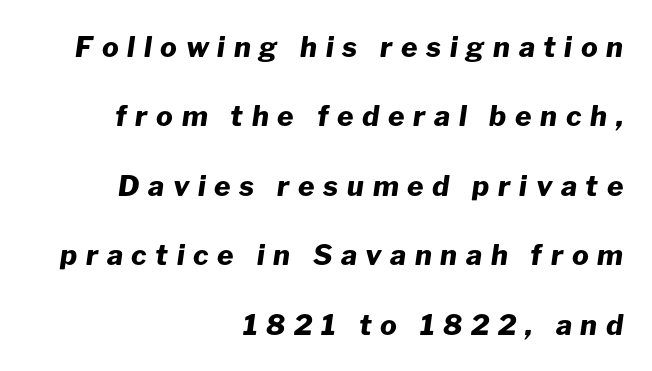
There's an unmistakable incline to the writing here. Do the characters align in a grid? No, the font is proportional. The horizontal fit of the characters is loose and conspicuously gappy. All the whitespace from short lines collects on the left. The baseline area is clear.
